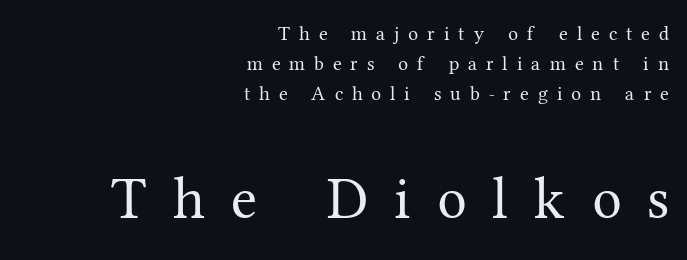
{"serif": "yes", "italic": "no", "bold": "no", "weight": "regular", "width": "normal", "stroke_contrast": "medium", "x_height": "medium", "monospaced": "no", "underline": "no", "align": "right", "line_spacing": "normal", "line_spacing_ratio": 1.49, "letter_spacing": "wide", "letter_spacing_em": 0.45, "larger_block": "second", "size_ratio": 2.95, "glyph_px": 59}
